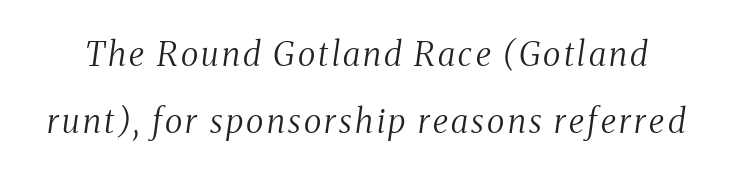
The characters display serif detailing at their extremities. You can tell it's italic because the verticals aren't actually vertical. Notice the wide empty band between every row — that's loose leading. Bold? No — there's no thickening of the strokes. Looks like regular typesetting: each glyph gets only the width it needs. Honestly, there is no underline to notice here at all.
